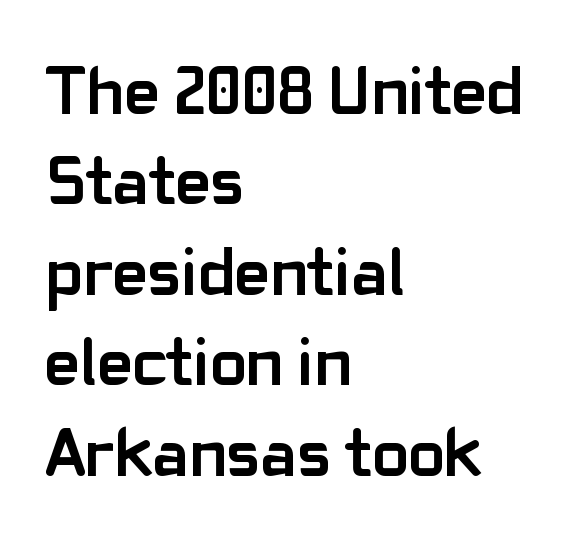
The image shows 68 px semibold sans-serif type, upright; set left-aligned, normal line spacing (1.33x), normal letter spacing, not underlined; low stroke contrast and a medium x-height.
